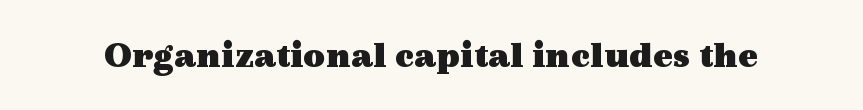
The image shows 38 px heavy, wide serif type, upright; set normal letter spacing, not underlined; a medium x-height.
